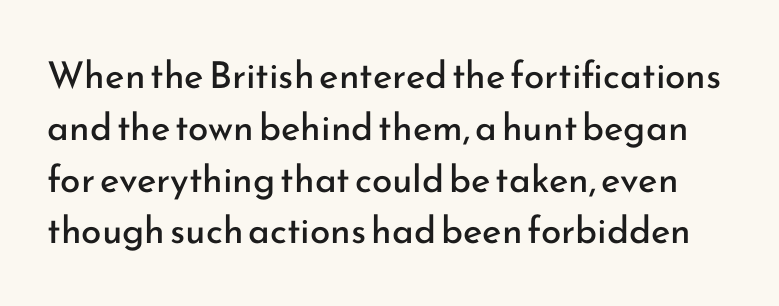
{"serif": "no", "italic": "no", "bold": "no", "weight": "regular", "width": "normal", "stroke_contrast": "low", "x_height": "small", "monospaced": "no", "underline": "no", "line_spacing": "normal", "line_spacing_ratio": 1.4, "letter_spacing": "normal", "letter_spacing_em": 0.0, "glyph_px": 37}
